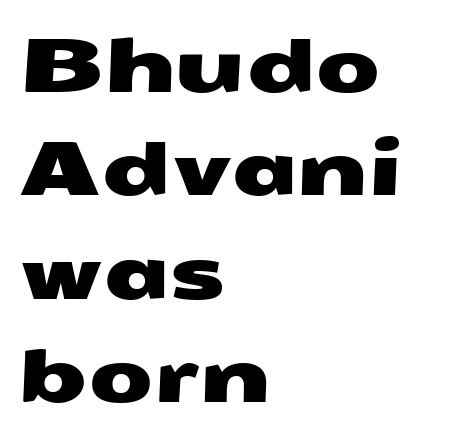
Q: Is the typeface a serif or a sans-serif typeface? A: Sans-serif.
Q: Is the text underlined? A: No.
Q: How is the paragraph aligned? A: Left-aligned.
Q: Is the spacing between letters normal or unusually wide? A: Normal.
Q: Is the spacing between lines tight, normal or loose? A: Normal.
Q: Width (condensed, normal, or wide)? A: Wide.
Q: Stroke contrast? A: Medium.
Q: x-height? A: Medium.
Q: Monospaced? A: No.
